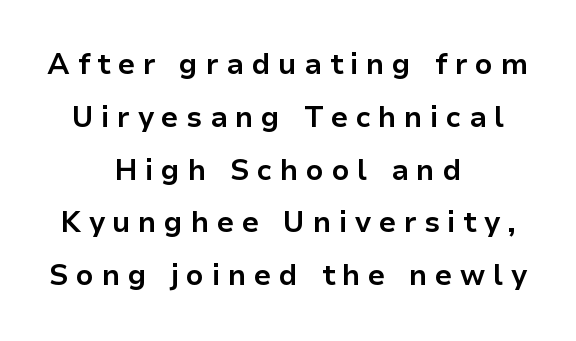
Q: Is the text bold? A: Yes.
Q: Is the text italic (slanted)? A: No, it is upright.
Q: Is the typeface a serif or a sans-serif typeface? A: Sans-serif.
Q: Is the text underlined? A: No.
Q: How is the paragraph aligned? A: Centered.
Q: Is the spacing between letters normal or unusually wide? A: Unusually wide.
Q: Width (condensed, normal, or wide)? A: Normal.
Q: Stroke contrast? A: Low.
Q: x-height? A: Medium.
Q: Monospaced? A: No.
